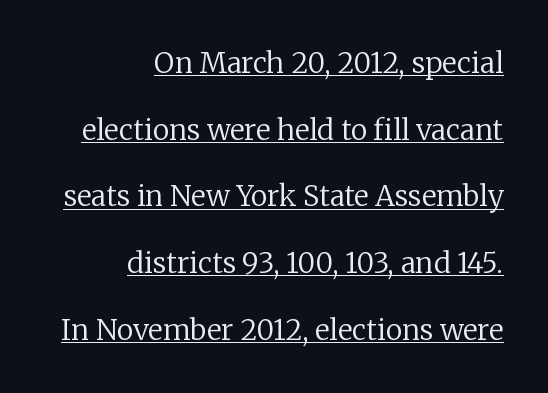
The image shows 28 px regular-weight serif type, upright; set right-aligned, loose line spacing (2.38x), normal letter spacing, underlined; low stroke contrast and a medium x-height.
